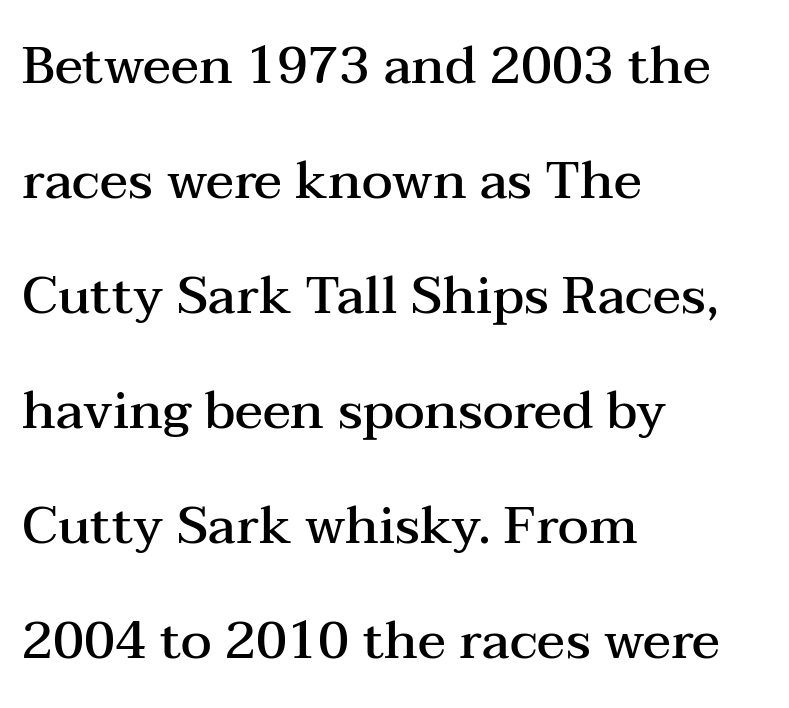
Any mark beneath the type? The region is blank. The lettering holds an erect, upright posture throughout. Airy leading. The paragraph shown leans on its left margin. The font family rendered here belongs to the serif group. These lines are rendered in a variable-pitch font.
